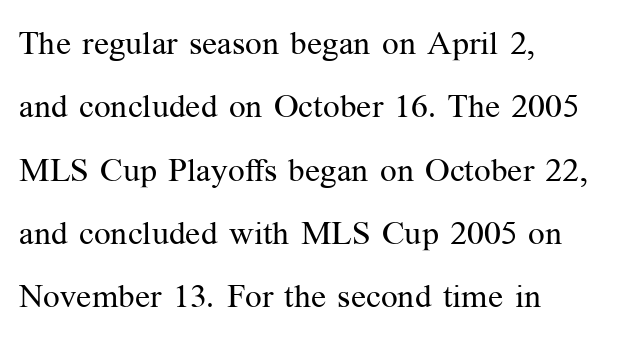
This is roman type, the default non-slanted kind. Honestly, the rows look like they've been pulled way apart. Honestly, there is no underline to notice here at all. The rendering shows small feet on the letterforms — a serif design. Here the glyphs are tracked normally, forming tight word shapes. The passage shown is not bold in any degree.
